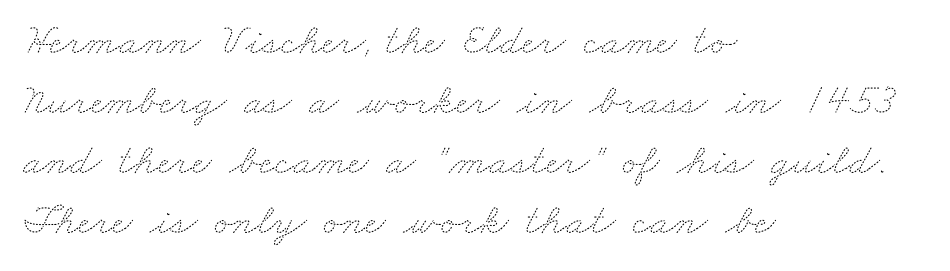
{"bold": "no", "weight": "thin", "width": "wide", "stroke_contrast": "medium", "x_height": "small", "monospaced": "no", "underline": "no", "align": "left", "line_spacing": "normal", "line_spacing_ratio": 1.36, "letter_spacing": "normal", "letter_spacing_em": 0.0, "glyph_px": 44}
